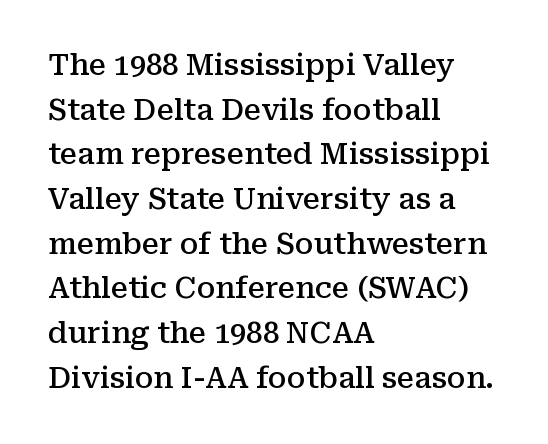
The image shows 29 px semibold serif type, upright; set left-aligned, normal line spacing (1.54x), normal letter spacing, not underlined; medium stroke contrast and a medium x-height.
